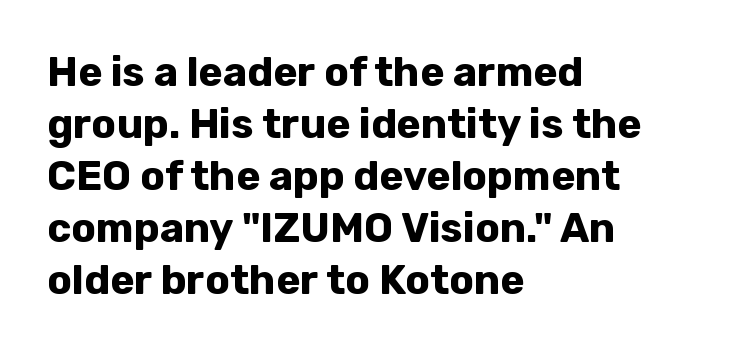
Rule under the text: the space is simply empty. Does the weight exceed regular? Yes, all the way to bold. The face used here is a sans, in the tradition of grotesques and geometrics. In terms of letterspacing, this is plain default setting. You could not count columns in this text — the font is proportionally spaced. Does the lettering tilt? It doesn't — this is upright.
